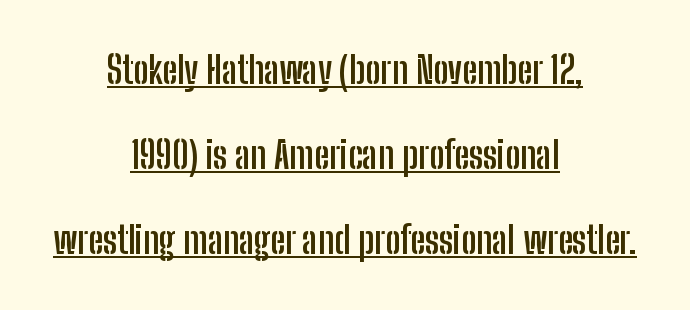
{"serif": "no", "italic": "no", "bold": "yes", "weight": "semibold", "width": "condensed", "stroke_contrast": "low", "x_height": "medium", "monospaced": "no", "underline": "yes", "align": "center", "line_spacing": "loose", "line_spacing_ratio": 2.3, "letter_spacing": "normal", "letter_spacing_em": 0.0, "glyph_px": 37}
